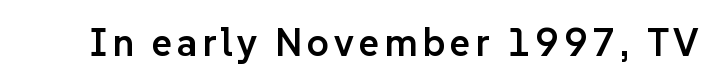
Q: Is the text bold? A: Semi-bold.
Q: Is the text italic (slanted)? A: No, it is upright.
Q: Is the typeface a serif or a sans-serif typeface? A: Sans-serif.
Q: Is the text underlined? A: No.
Q: Width (condensed, normal, or wide)? A: Normal.
Q: Stroke contrast? A: Low.
Q: x-height? A: Medium.
Q: Monospaced? A: No.
